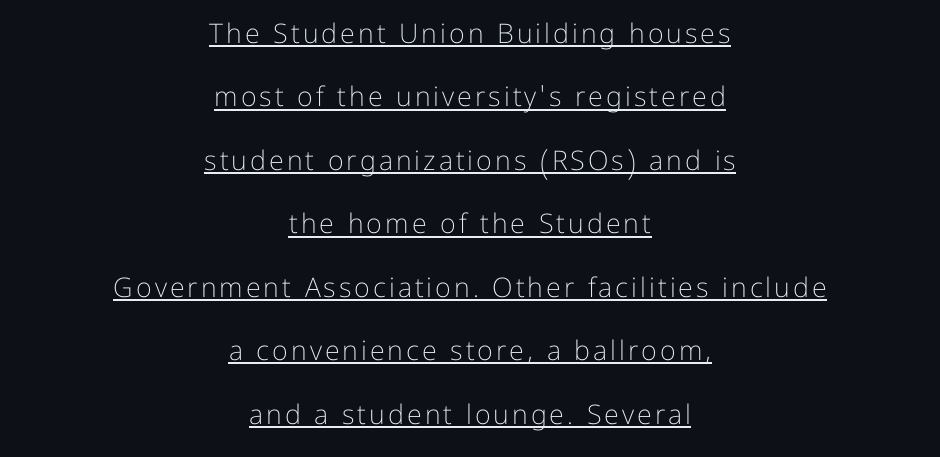
{"italic": "no", "bold": "no", "underline": "yes", "align": "center", "line_spacing": "loose", "line_spacing_ratio": 2.35, "glyph_px": 27}
